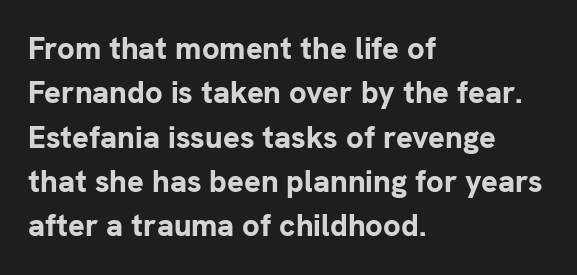
What's the leading like? Ordinary, nothing unusual. These lines were composed using upright roman letters. Nope, no serifs anywhere on these letters. Where is the straight margin? On the left. The rendering uses a bold face; every stroke is thick and dark. Character widths vary here, with narrow letters taking less room than wide ones.
